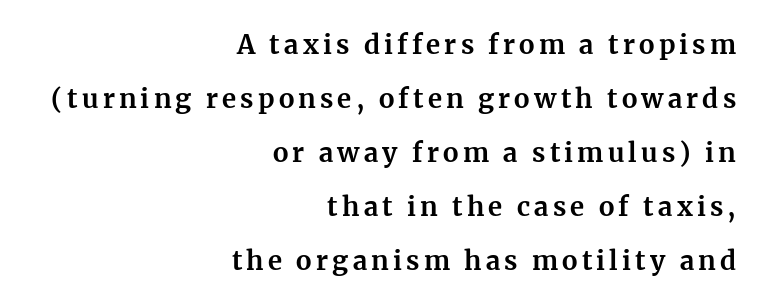
In terms of leading, this rendering errs on the spacious side. The sample has been set heavy, in full bold. Every stem runs plumb, perpendicular to the baseline. The lines in this sample share a right terminus and differ only in where they begin.
